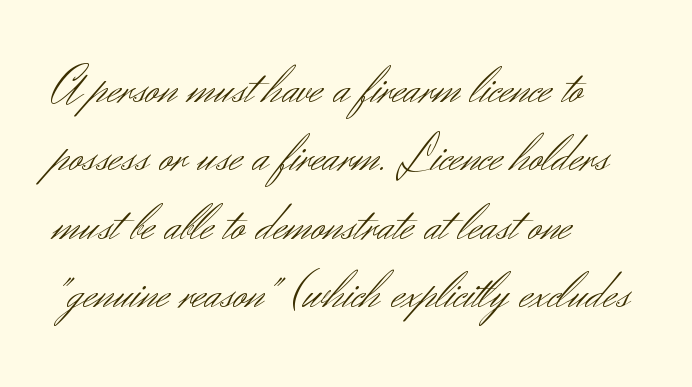
The image shows 53 px light sans-serif type; set left-aligned, normal line spacing (1.29x), normal letter spacing, not underlined; medium stroke contrast and a small x-height.
